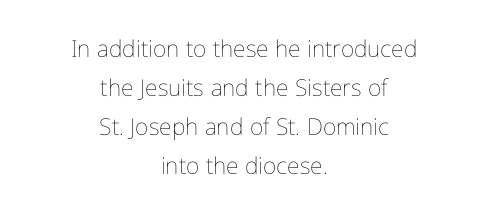
Q: Is the text bold? A: No.
Q: Is the text italic (slanted)? A: No, it is upright.
Q: Is the text underlined? A: No.
Q: How is the paragraph aligned? A: Centered.
Q: Is the spacing between letters normal or unusually wide? A: Normal.
Q: Is the spacing between lines tight, normal or loose? A: Normal.
